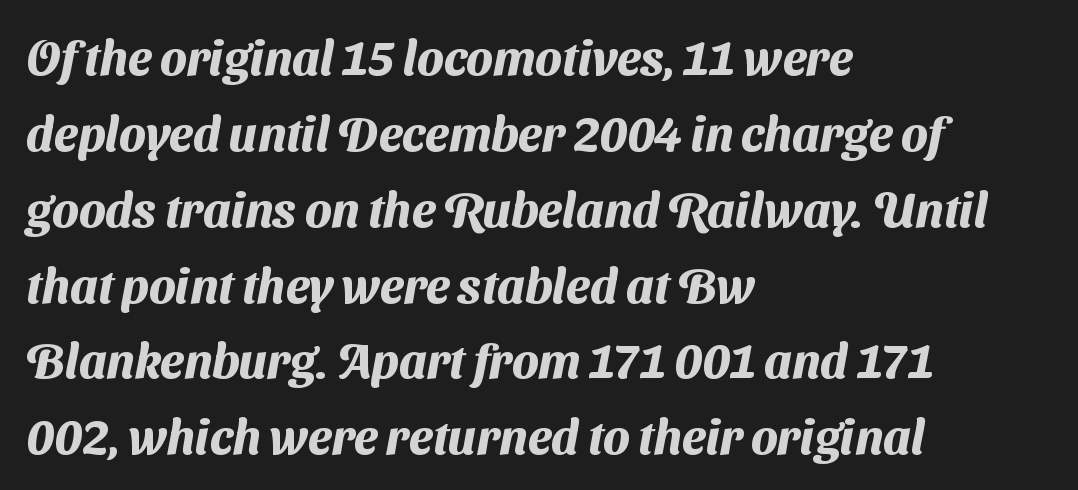
Q: Is the text bold? A: Yes.
Q: Is the typeface a serif or a sans-serif typeface? A: Sans-serif.
Q: Is the text underlined? A: No.
Q: How is the paragraph aligned? A: Left-aligned.
Q: Is the spacing between letters normal or unusually wide? A: Normal.
Q: Is the spacing between lines tight, normal or loose? A: Normal.
Q: Width (condensed, normal, or wide)? A: Normal.
Q: Stroke contrast? A: Medium.
Q: x-height? A: Medium.
Q: Monospaced? A: No.
